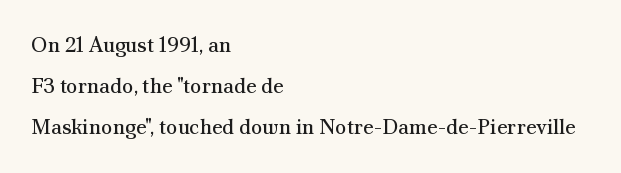
The image shows 21 px text type, upright; set left-aligned, loose line spacing (1.96x), normal letter spacing, not underlined.
